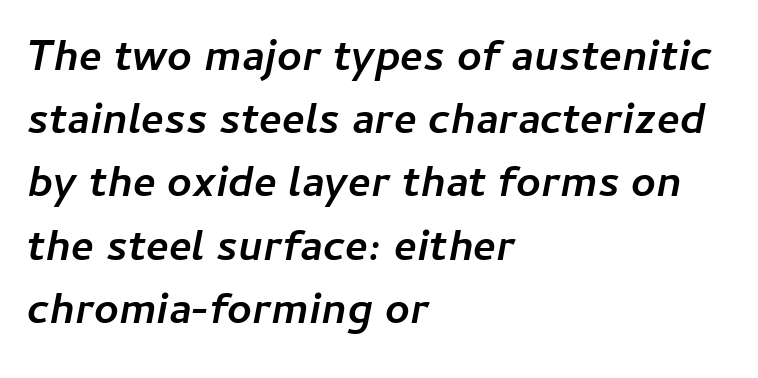
The image shows 43 px semibold type, italic (leaning right); set left-aligned, normal line spacing (1.47x), normal letter spacing, not underlined; low stroke contrast and a medium x-height.
